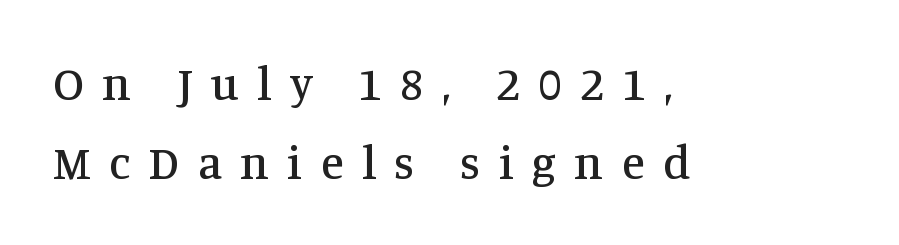
The image shows 47 px serif type, upright; set left-aligned, normal line spacing (1.69x), unusually wide letter spacing (+0.39 em), not underlined; medium stroke contrast and a large x-height.
